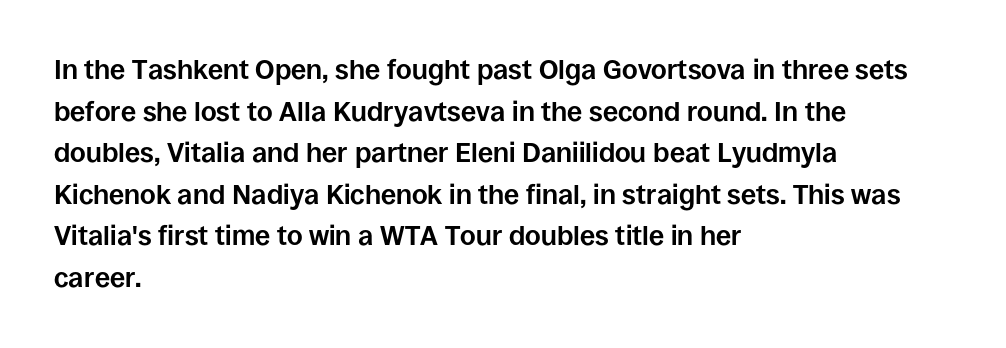
This sample keeps an unexceptional amount of space between lines. Which margin do the lines hug? The left one — the right edge is uneven. The specimen omits any rule beneath the text block's lines. Students, note that the glyphs here touch the page at normal intervals. This is heavy type, rendered in bold.
